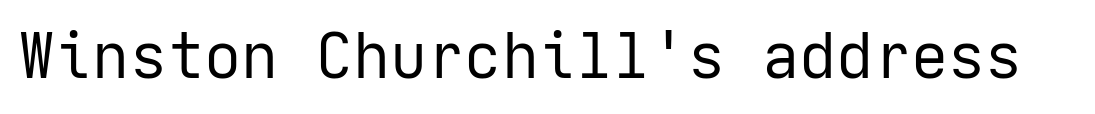
Q: Is the text bold? A: No.
Q: Is the text italic (slanted)? A: No, it is upright.
Q: Is the typeface a serif or a sans-serif typeface? A: Sans-serif.
Q: Is the text underlined? A: No.
Q: Is the spacing between letters normal or unusually wide? A: Normal.
Q: Width (condensed, normal, or wide)? A: Normal.
Q: Stroke contrast? A: Low.
Q: x-height? A: Medium.
